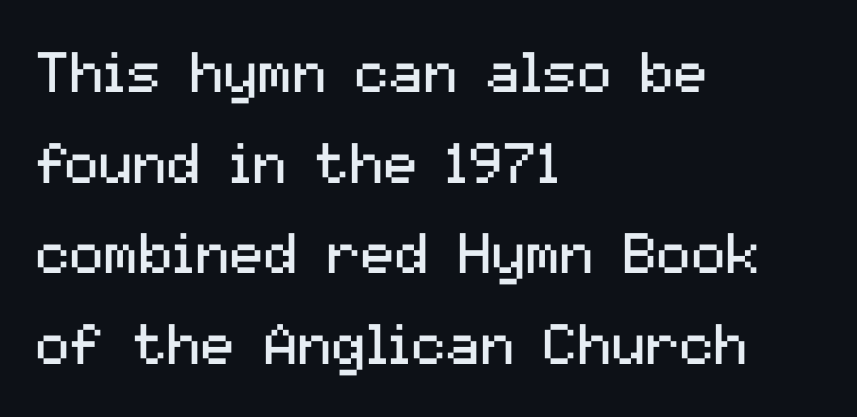
The foot of each line stays bare and open. The typeface chosen for these lines omits serifs. Think of a printed novel: that variable character pitch is what you see here. Heft: none added — not bold. How would I describe the line gaps? Plain and ordinary.
